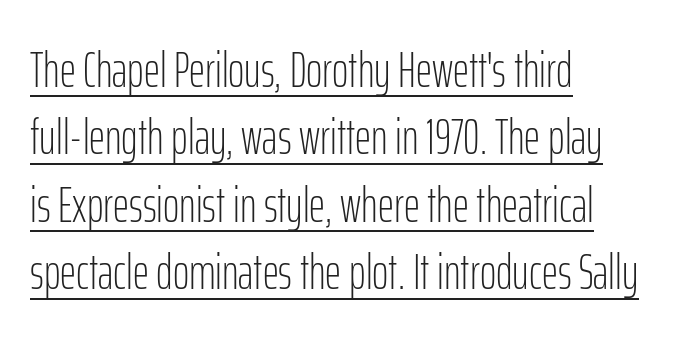
A sans-serif font was chosen for this passage. Regular leading. This is not heavy type; no bold has been used. This rendering leaves character spacing at its baseline value.
